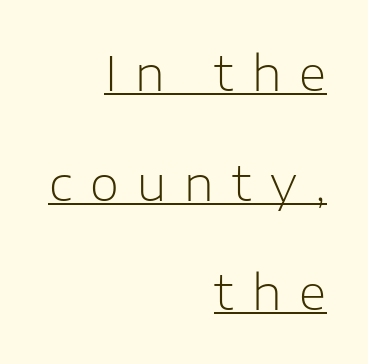
Q: Is the text bold? A: No.
Q: Is the text italic (slanted)? A: No, it is upright.
Q: Is the typeface a serif or a sans-serif typeface? A: Sans-serif.
Q: Is the text underlined? A: Yes.
Q: How is the paragraph aligned? A: Right-aligned.
Q: Is the spacing between letters normal or unusually wide? A: Unusually wide.
Q: Is the spacing between lines tight, normal or loose? A: Loose.
Q: Width (condensed, normal, or wide)? A: Normal.
Q: Stroke contrast? A: Low.
Q: x-height? A: Medium.
Q: Monospaced? A: No.
